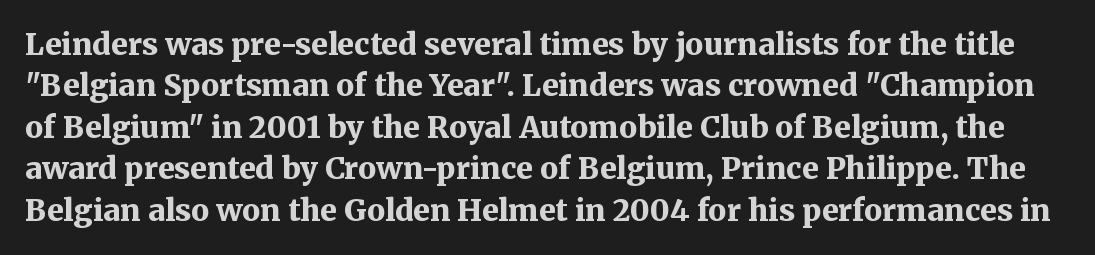
Here the glyphs are tracked normally, forming tight word shapes. Quick note: not italic, upright. Spacing verdict: proportional, widths tailored to each character. Honestly, there is no underline to notice here at all. Successive baselines arrive at the customary interval. Does the type have serifs? Yes, each stem ends in a small foot.
